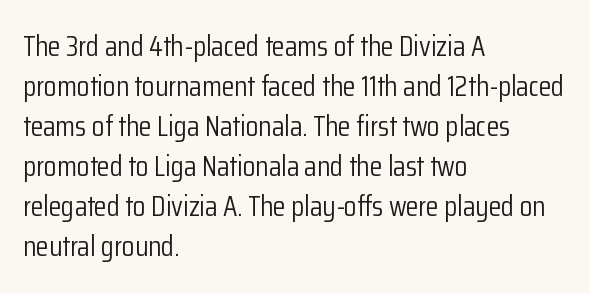
Does the type have serifs? No, each stem ends abruptly. Descender tails drop into unmarked territory. The rendering anchors every line to the left-hand side. The strokes carry an ordinary text weight at most.
